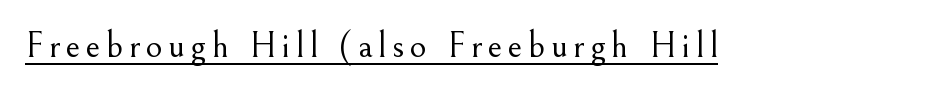
Underlining? Definitely there. Spacing verdict: proportional, widths tailored to each character. Type style note: has serifs. The weight would be labelled regular, book, light, or lighter still. Unlike italic type, these characters show no tilt at all.
